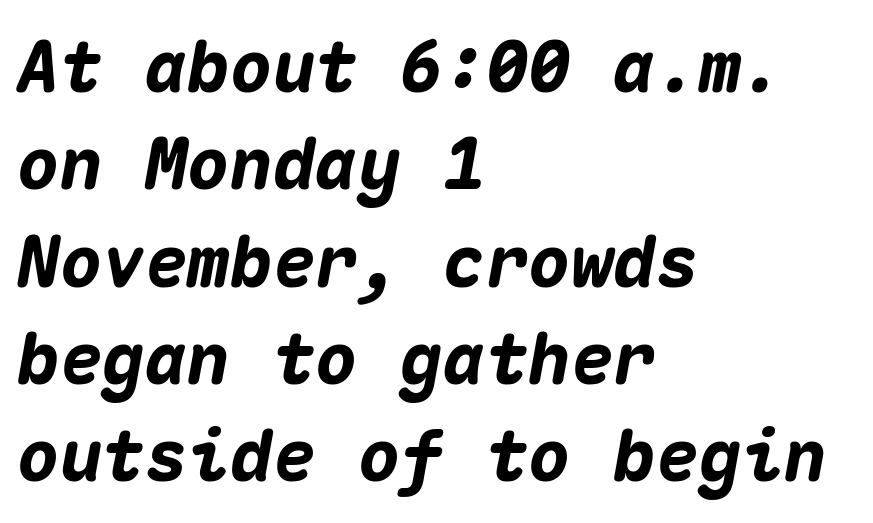
The space between consecutive lines is moderate. Style check: oblique. Honestly, the letter spacing is just normal — you wouldn't notice it. Nobody drew a line under any word here.
